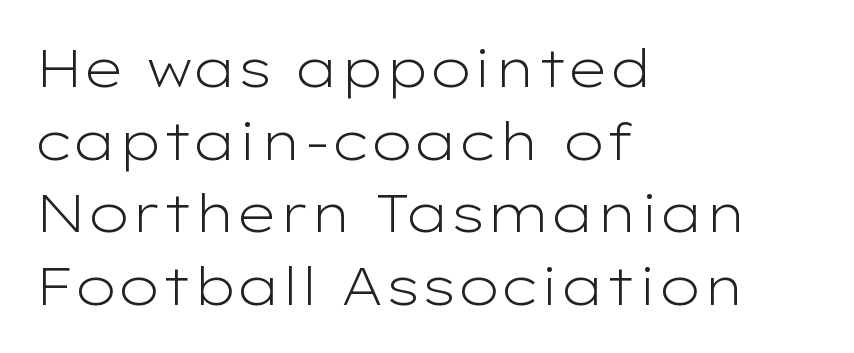
Q: Is the text bold? A: No.
Q: Is the text italic (slanted)? A: No, it is upright.
Q: Is the typeface a serif or a sans-serif typeface? A: Sans-serif.
Q: Is the text underlined? A: No.
Q: How is the paragraph aligned? A: Left-aligned.
Q: Is the spacing between letters normal or unusually wide? A: Normal.
Q: Is the spacing between lines tight, normal or loose? A: Normal.
Q: Width (condensed, normal, or wide)? A: Wide.
Q: Stroke contrast? A: Low.
Q: x-height? A: Medium.
Q: Monospaced? A: No.
